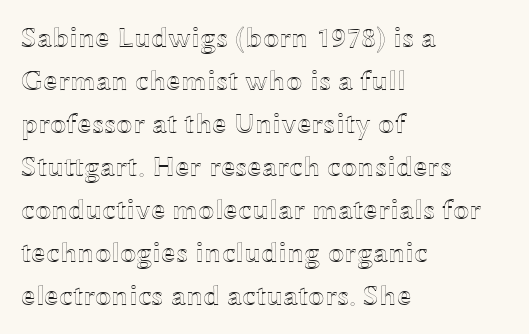
The letterforms sit shoulder to shoulder at normal distance. Layout note: lines flush left. Here the designer chose a conventional face with non-uniform glyph widths. Rule under the text: the space is simply empty.
